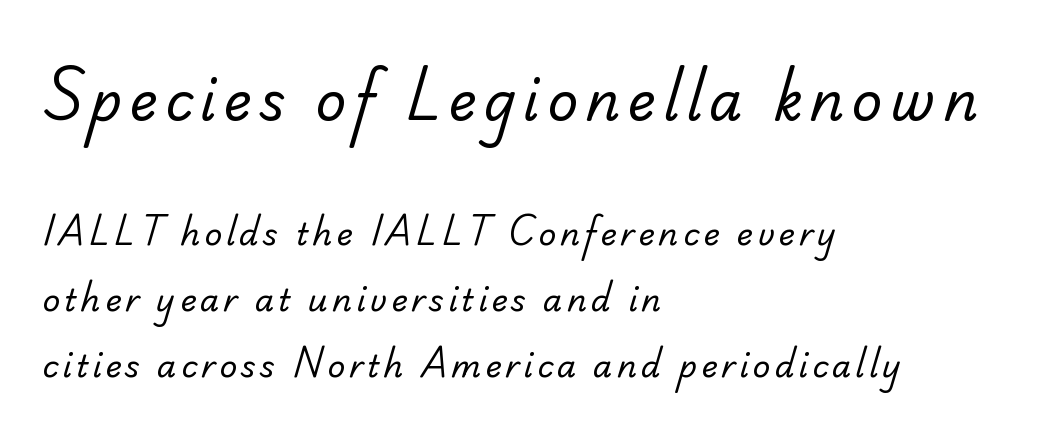
The text block is weighted toward the left margin, trailing off unevenly rightward. Size hierarchy here favors the leading block over the trailing one. Weight: not bold — regular or lighter. Note the varied advance widths — an 'i' is clearly narrower than an 'm'.
